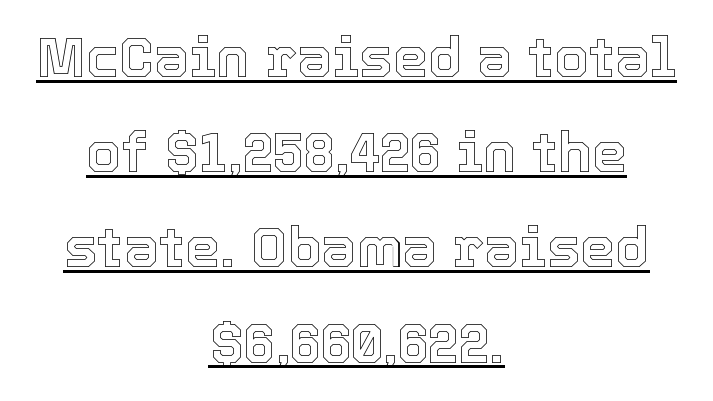
The image shows 56 px text type, upright; set centered, normal line spacing (1.7x), normal letter spacing, underlined; a medium x-height.
